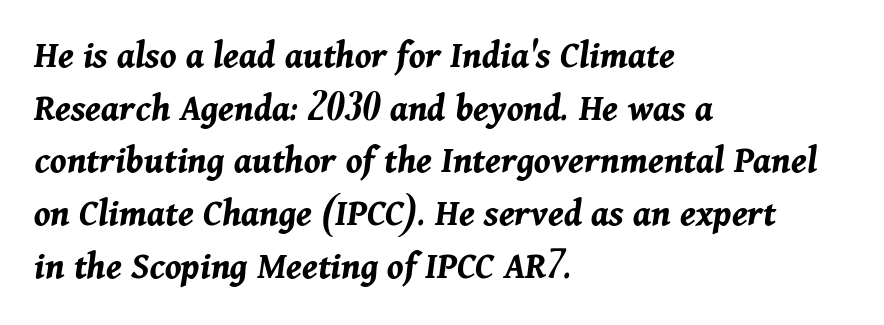
Q: Is the text bold? A: Yes.
Q: Is the text italic (slanted)? A: Yes, it leans right by about 11 degrees.
Q: Is the text underlined? A: No.
Q: How is the paragraph aligned? A: Left-aligned.
Q: Is the spacing between letters normal or unusually wide? A: Normal.
Q: Is the spacing between lines tight, normal or loose? A: Normal.
Q: Width (condensed, normal, or wide)? A: Normal.
Q: Stroke contrast? A: Medium.
Q: x-height? A: Medium.
Q: Monospaced? A: No.
